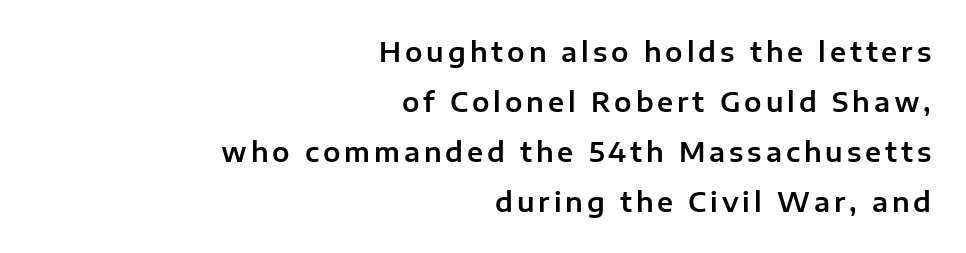
Only glyphs here, with clear space below each row. Reading down the column, the eye jumps a long way to each next line. Italic: no, the glyphs are upright roman. A flush-right, rag-left setting is used for this passage.
